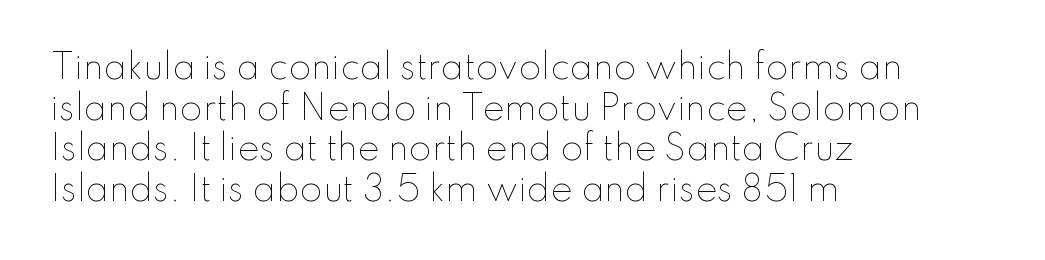
Q: Is the text bold? A: No.
Q: Is the text italic (slanted)? A: No, it is upright.
Q: Is the text underlined? A: No.
Q: How is the paragraph aligned? A: Left-aligned.
Q: Is the spacing between letters normal or unusually wide? A: Normal.
Q: Width (condensed, normal, or wide)? A: Normal.
Q: Stroke contrast? A: Low.
Q: x-height? A: Small.
Q: Monospaced? A: No.
